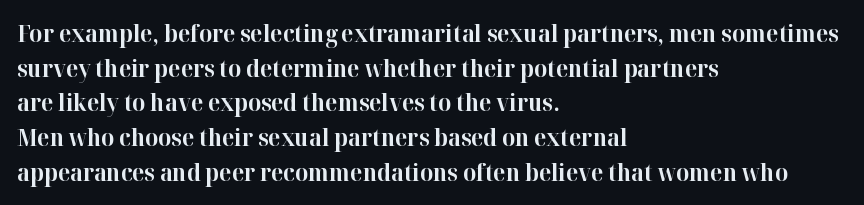
{"italic": "no", "bold": "yes", "underline": "no", "align": "left", "line_spacing": "normal", "line_spacing_ratio": 1.51, "letter_spacing": "normal", "letter_spacing_em": 0.0, "glyph_px": 23}
